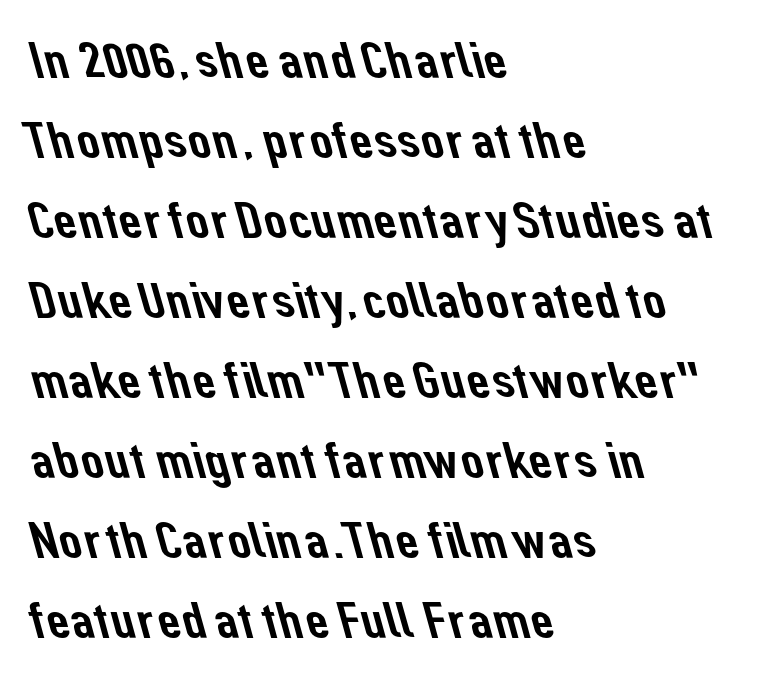
{"serif": "no", "width": "normal", "stroke_contrast": "low", "x_height": "medium", "monospaced": "no", "underline": "no", "align": "left", "line_spacing": "normal", "line_spacing_ratio": 1.57, "letter_spacing": "normal", "letter_spacing_em": 0.0, "glyph_px": 51}
